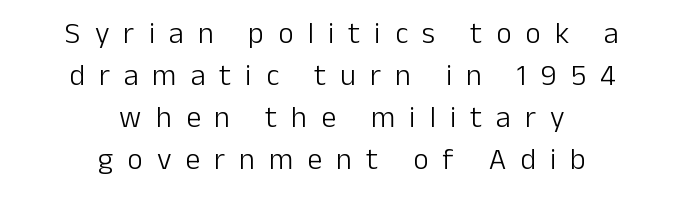
Do the characters align in a grid? No, the font is proportional. Display-style spreading of the glyphs; the letterfit is very open. This sample uses a sans-serif face. Vertical stems look standard width or narrower in stroke. The designer left line spacing at the default.
